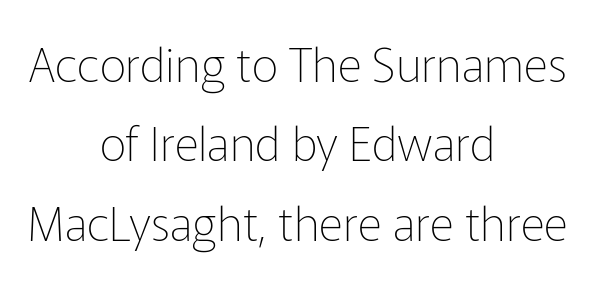
{"serif": "no", "italic": "no", "bold": "no", "weight": "thin", "width": "normal", "stroke_contrast": "low", "x_height": "medium", "monospaced": "no", "underline": "no", "align": "center", "line_spacing": "normal", "line_spacing_ratio": 1.69, "letter_spacing": "normal", "letter_spacing_em": 0.0, "glyph_px": 47}
